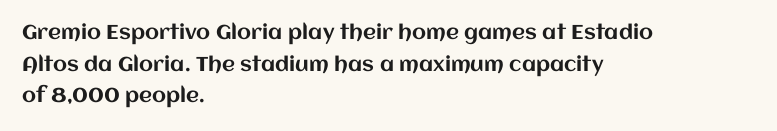
The baseline area is clear. The letterforms sit shoulder to shoulder at normal distance. Each line starts at the same left margin while the right side varies. You can tell it's not italic because the verticals are truly vertical.
